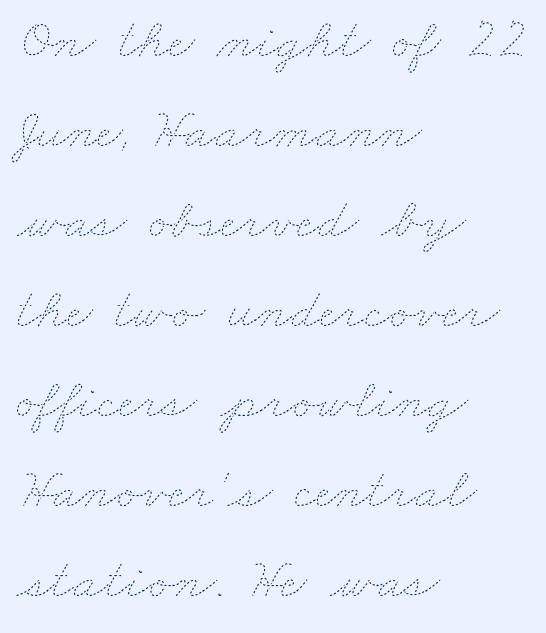
Q: Is the text bold? A: No.
Q: Is the text underlined? A: No.
Q: How is the paragraph aligned? A: Left-aligned.
Q: Is the spacing between letters normal or unusually wide? A: Normal.
Q: Is the spacing between lines tight, normal or loose? A: Normal.
Q: Width (condensed, normal, or wide)? A: Wide.
Q: Stroke contrast? A: Low.
Q: x-height? A: Small.
Q: Monospaced? A: No.
